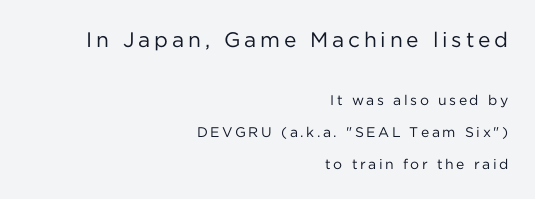
The image shows 21 px text type, upright; set right-aligned, loose line spacing (2.28x), not underlined; the first (top) block is 1.5x larger.
